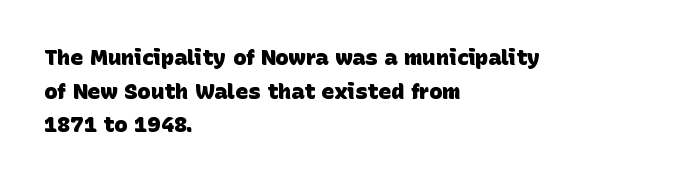
The image shows 22 px bold type; set left-aligned, normal line spacing (1.53x), normal letter spacing, not underlined.
